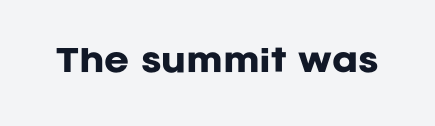
The image shows 30 px heavy sans-serif type, upright; set normal letter spacing, not underlined; low stroke contrast and a large x-height.
